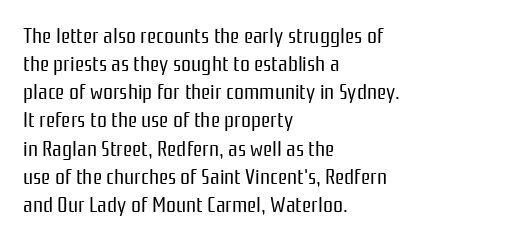
Q: Is the text bold? A: No.
Q: Is the text italic (slanted)? A: No, it is upright.
Q: Is the text underlined? A: No.
Q: How is the paragraph aligned? A: Left-aligned.
Q: Is the spacing between letters normal or unusually wide? A: Normal.
Q: Is the spacing between lines tight, normal or loose? A: Normal.
